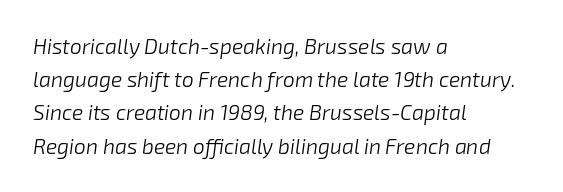
No extra tracking has been applied to these lines. The axis of the letterforms is tilted away from vertical. Compared with typical paragraphs, the rows here are spaced about the same. Line beginnings align vertically; line endings do not. This reads as an unemphasized weight, regular at the heaviest. Check the space under the baseline: it is left empty.
